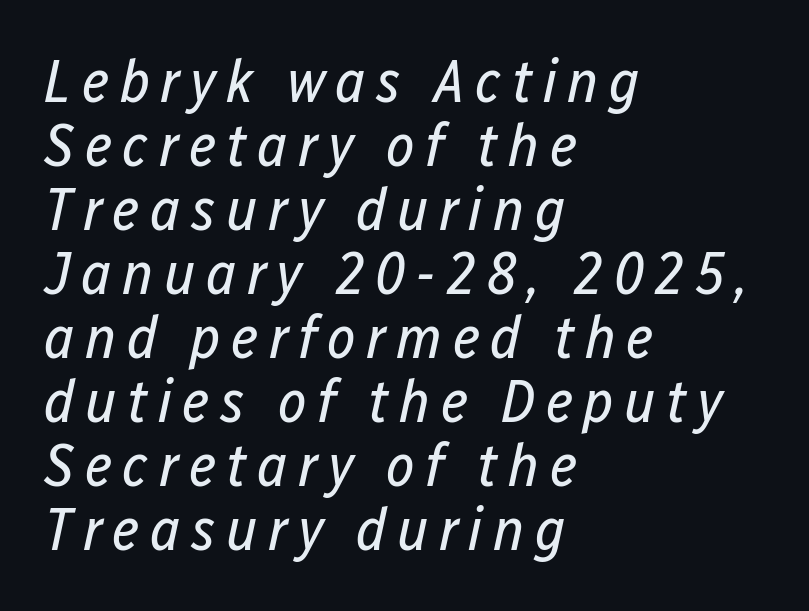
The image shows 61 px regular-weight, condensed type, italic (leaning right); set left-aligned, tight line spacing (1.05x), not underlined; low stroke contrast and a medium x-height.
